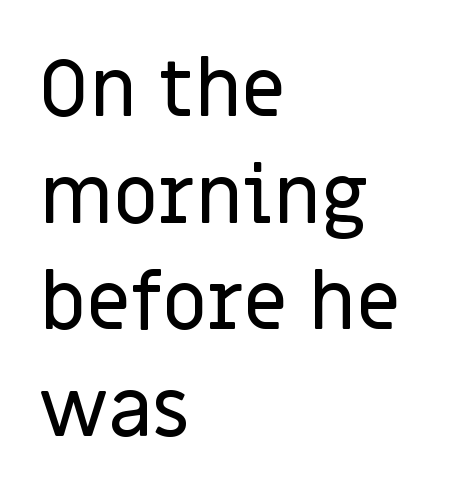
The image shows 79 px sans-serif type, upright; set left-aligned, normal line spacing (1.35x), normal letter spacing, not underlined; low stroke contrast and a large x-height.
